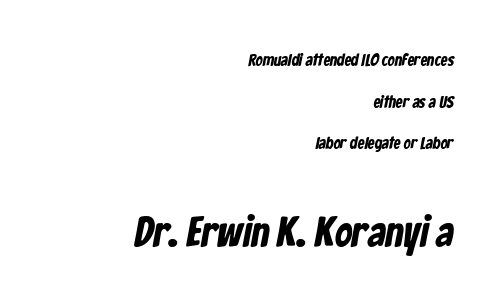
The image shows 42 px condensed sans-serif type; set right-aligned, loose line spacing (2.45x), normal letter spacing, not underlined; the second (bottom) block is 2.47x larger; low stroke contrast and a medium x-height.
